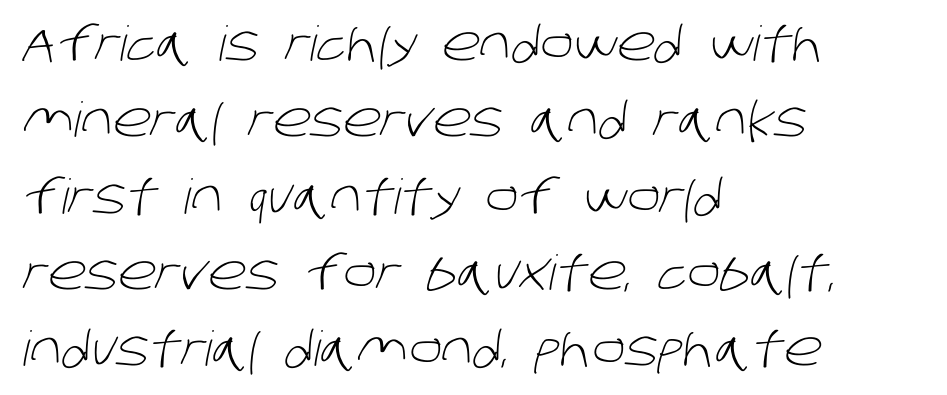
The image shows 48 px light sans-serif type; set left-aligned, normal line spacing (1.59x), normal letter spacing, not underlined; low stroke contrast and a large x-height.
